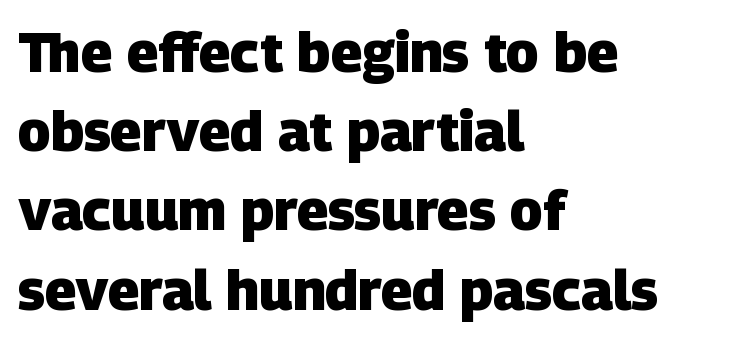
The image shows 55 px heavy sans-serif type; set left-aligned, normal line spacing (1.44x), normal letter spacing, not underlined; low stroke contrast and a large x-height.
